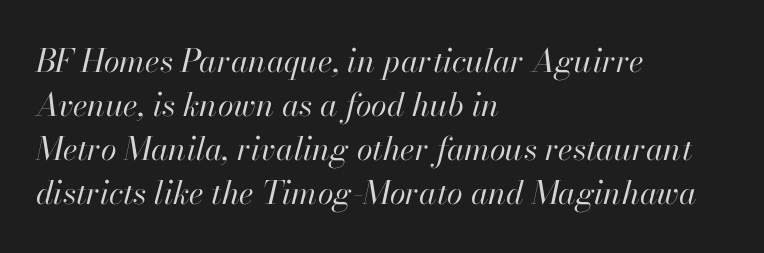
{"italic": "yes", "lean": "right", "slant_degrees": 13, "bold": "no", "weight": "regular", "width": "normal", "stroke_contrast": "high", "x_height": "small", "monospaced": "no", "underline": "no", "align": "left", "line_spacing": "normal", "line_spacing_ratio": 1.37, "letter_spacing": "normal", "letter_spacing_em": 0.0, "glyph_px": 32}
